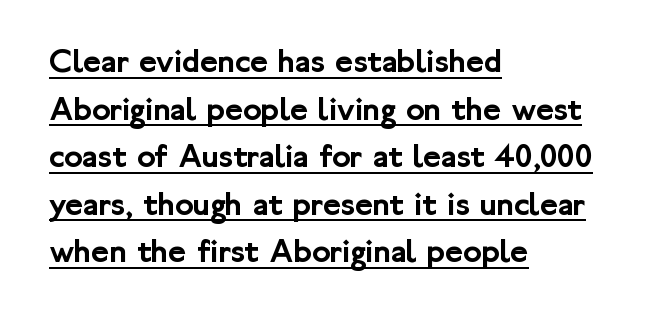
Q: Is the text italic (slanted)? A: No, it is upright.
Q: Is the typeface a serif or a sans-serif typeface? A: Sans-serif.
Q: Is the text underlined? A: Yes.
Q: How is the paragraph aligned? A: Left-aligned.
Q: Is the spacing between letters normal or unusually wide? A: Normal.
Q: Is the spacing between lines tight, normal or loose? A: Normal.
Q: Width (condensed, normal, or wide)? A: Normal.
Q: Stroke contrast? A: Low.
Q: x-height? A: Medium.
Q: Monospaced? A: No.
